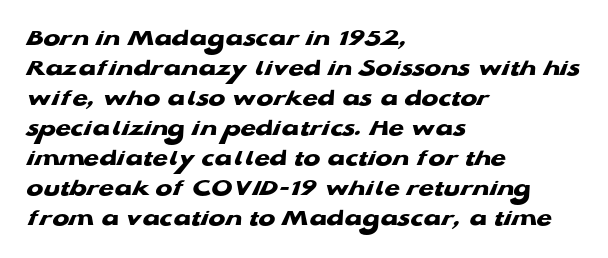
Q: Is the text bold? A: Yes.
Q: Is the text underlined? A: No.
Q: How is the paragraph aligned? A: Left-aligned.
Q: Is the spacing between letters normal or unusually wide? A: Normal.
